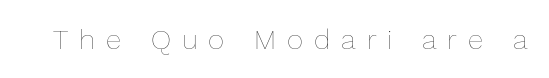
Is this a heavy cut? Hardly; it is regular or lighter. The gap between lines stays unmarked. Is this a fixed-width face? No — the glyphs have proportional, varying widths. A typesetter would mark this as roman, not italic. Caption: expanded tracking, letters set apart.
